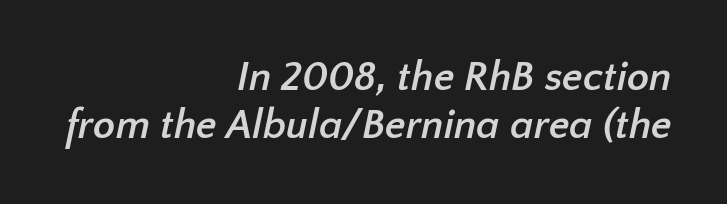
{"serif": "no", "bold": "yes", "weight": "semibold", "width": "normal", "stroke_contrast": "low", "x_height": "medium", "monospaced": "no", "underline": "no", "align": "right", "line_spacing_ratio": 1.16, "letter_spacing": "normal", "letter_spacing_em": 0.0, "glyph_px": 41}
